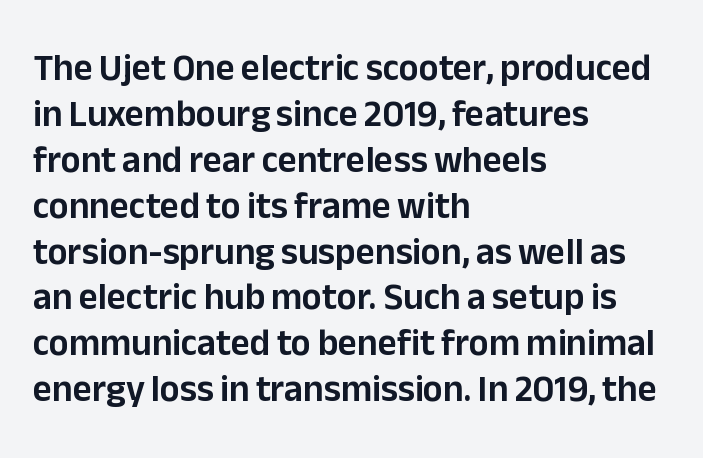
Q: Is the text italic (slanted)? A: No, it is upright.
Q: Is the typeface a serif or a sans-serif typeface? A: Sans-serif.
Q: Is the text underlined? A: No.
Q: How is the paragraph aligned? A: Left-aligned.
Q: Is the spacing between letters normal or unusually wide? A: Normal.
Q: Width (condensed, normal, or wide)? A: Normal.
Q: Stroke contrast? A: Low.
Q: x-height? A: Medium.
Q: Monospaced? A: No.
